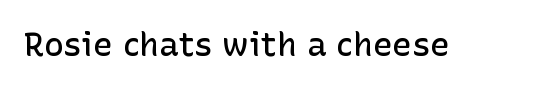
The image shows 33 px semibold sans-serif type, upright; set normal letter spacing, not underlined; low stroke contrast and a medium x-height.
